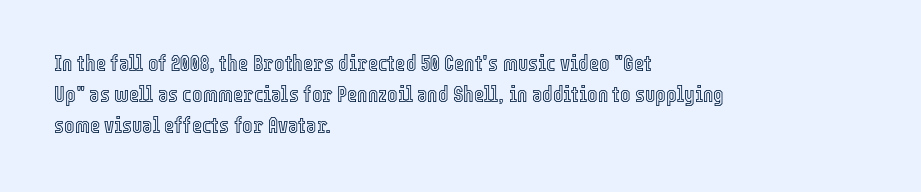
The image shows 22 px text type, upright; set left-aligned, normal line spacing (1.4x), normal letter spacing, not underlined.
